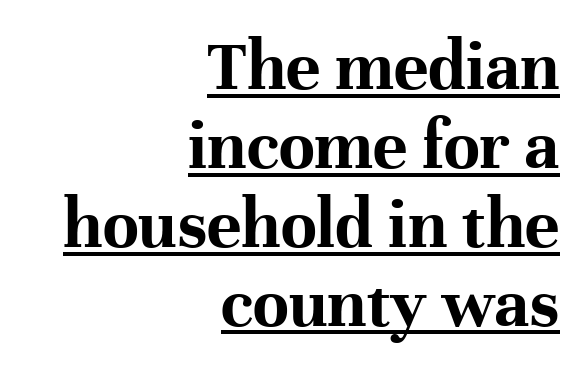
Q: Is the text bold? A: Yes.
Q: Is the text italic (slanted)? A: No, it is upright.
Q: Is the typeface a serif or a sans-serif typeface? A: Serif.
Q: Is the text underlined? A: Yes.
Q: How is the paragraph aligned? A: Right-aligned.
Q: Is the spacing between letters normal or unusually wide? A: Normal.
Q: Is the spacing between lines tight, normal or loose? A: Tight.
Q: Width (condensed, normal, or wide)? A: Normal.
Q: Stroke contrast? A: High.
Q: x-height? A: Medium.
Q: Monospaced? A: No.
